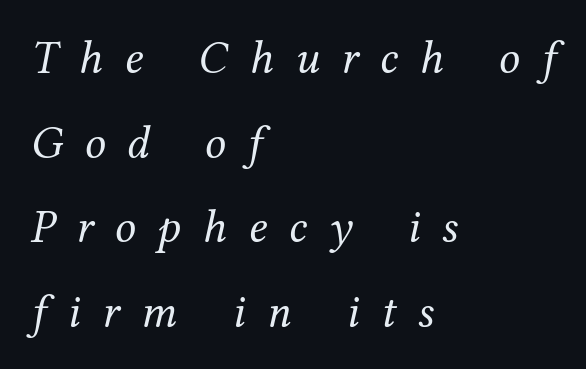
The image shows 47 px regular-weight serif type, italic (leaning right); set left-aligned, line spacing 1.8x, unusually wide letter spacing (+0.46 em), not underlined; medium stroke contrast and a medium x-height.
